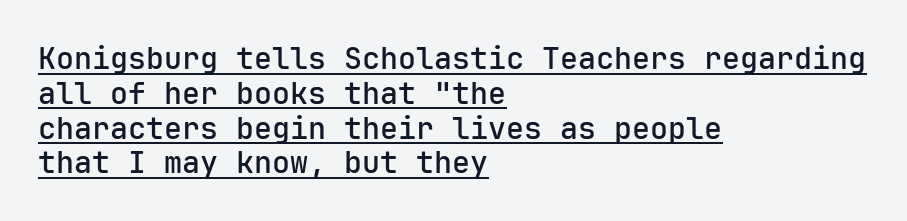
Q: Is the text bold? A: Semi-bold.
Q: Is the text italic (slanted)? A: No, it is upright.
Q: Is the typeface a serif or a sans-serif typeface? A: Sans-serif.
Q: Is the text underlined? A: Yes.
Q: How is the paragraph aligned? A: Left-aligned.
Q: Is the spacing between letters normal or unusually wide? A: Normal.
Q: Width (condensed, normal, or wide)? A: Normal.
Q: Stroke contrast? A: Low.
Q: x-height? A: Medium.
Q: Monospaced? A: Yes.
